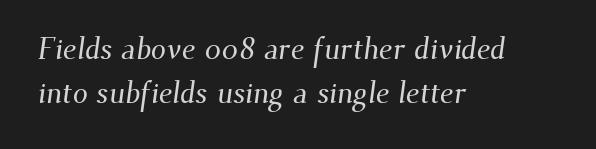
Q: Is the typeface a serif or a sans-serif typeface? A: Serif.
Q: Is the text underlined? A: No.
Q: How is the paragraph aligned? A: Left-aligned.
Q: Is the spacing between letters normal or unusually wide? A: Normal.
Q: Is the spacing between lines tight, normal or loose? A: Normal.
Q: Width (condensed, normal, or wide)? A: Normal.
Q: Stroke contrast? A: Medium.
Q: x-height? A: Small.
Q: Monospaced? A: No.
